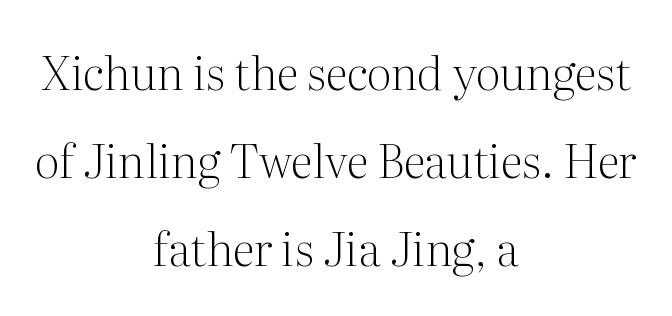
{"serif": "yes", "italic": "no", "bold": "no", "weight": "light", "width": "normal", "stroke_contrast": "medium", "x_height": "medium", "monospaced": "no", "underline": "no", "align": "center", "line_spacing": "loose", "line_spacing_ratio": 1.91, "letter_spacing": "normal", "letter_spacing_em": 0.0, "glyph_px": 46}
